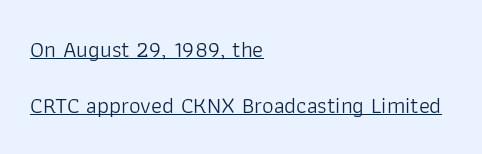
Q: Is the text bold? A: No.
Q: Is the text italic (slanted)? A: No, it is upright.
Q: Is the text underlined? A: Yes.
Q: How is the paragraph aligned? A: Left-aligned.
Q: Is the spacing between letters normal or unusually wide? A: Normal.
Q: Is the spacing between lines tight, normal or loose? A: Loose.
